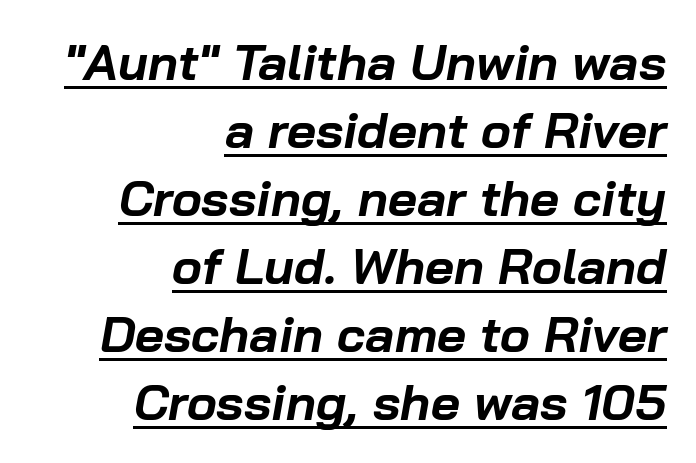
{"italic": "yes", "lean": "right", "slant_degrees": 10, "bold": "yes", "weight": "bold", "width": "normal", "stroke_contrast": "low", "x_height": "medium", "monospaced": "no", "underline": "yes", "align": "right", "line_spacing": "normal", "line_spacing_ratio": 1.36, "letter_spacing": "normal", "letter_spacing_em": 0.0, "glyph_px": 50}
